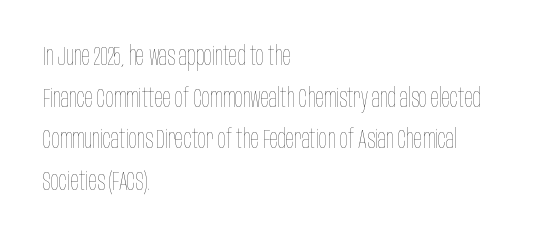
Q: Is the text bold? A: No.
Q: Is the text italic (slanted)? A: No, it is upright.
Q: Is the text underlined? A: No.
Q: How is the paragraph aligned? A: Left-aligned.
Q: Is the spacing between letters normal or unusually wide? A: Normal.
Q: Is the spacing between lines tight, normal or loose? A: Normal.
